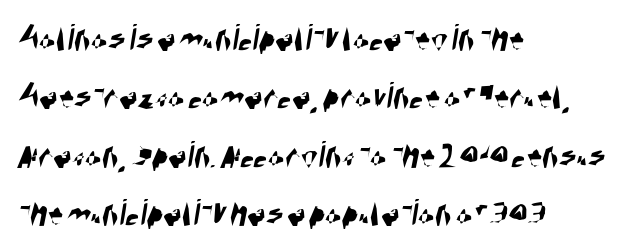
Q: Is the typeface a serif or a sans-serif typeface? A: Sans-serif.
Q: Is the text underlined? A: No.
Q: How is the paragraph aligned? A: Left-aligned.
Q: Is the spacing between letters normal or unusually wide? A: Normal.
Q: Is the spacing between lines tight, normal or loose? A: Normal.
Q: Width (condensed, normal, or wide)? A: Condensed.
Q: Stroke contrast? A: High.
Q: x-height? A: Large.
Q: Monospaced? A: No.
